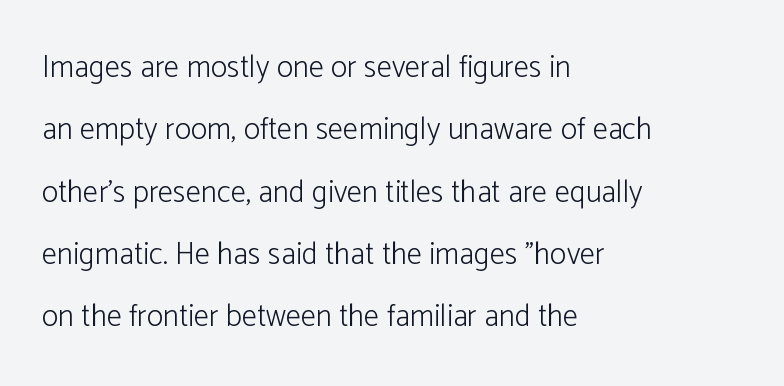
{"serif": "no", "italic": "no", "bold": "no", "weight": "light", "width": "normal", "stroke_contrast": "low", "x_height": "medium", "monospaced": "no", "underline": "no", "align": "left", "line_spacing": "loose", "line_spacing_ratio": 2.01, "letter_spacing": "normal", "letter_spacing_em": 0.0, "glyph_px": 31}
